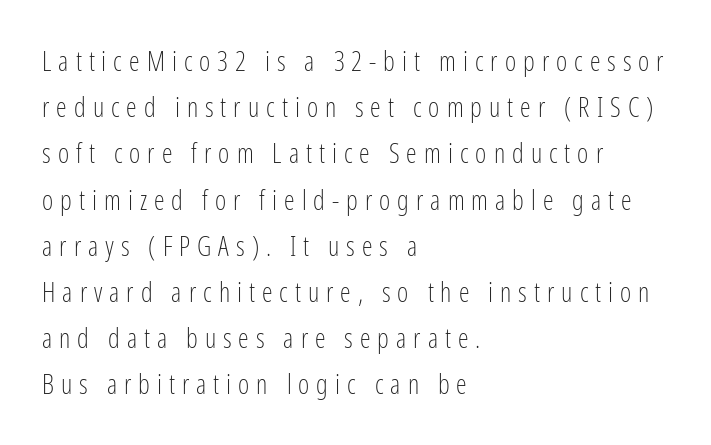
Q: Is the text bold? A: No.
Q: Is the text italic (slanted)? A: No, it is upright.
Q: Is the text underlined? A: No.
Q: How is the paragraph aligned? A: Left-aligned.
Q: Is the spacing between letters normal or unusually wide? A: Unusually wide.
